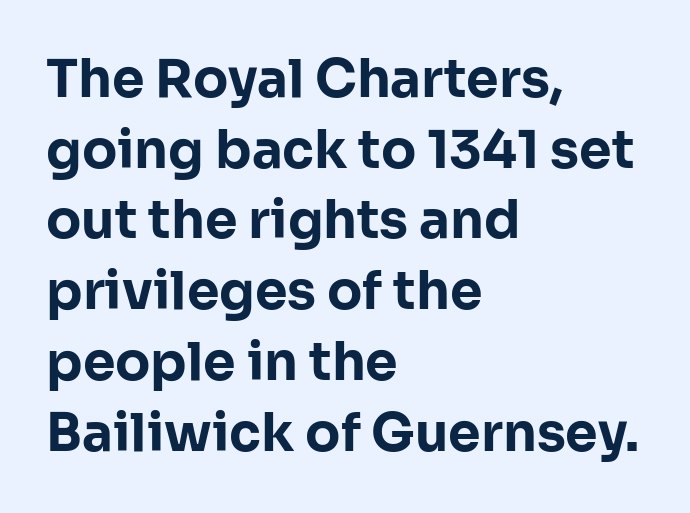
Letter spacing: default. Unmarked baselines from the first word to the last. No italicization has been applied; the sample stays upright. A typesetter would label this face a sans.
